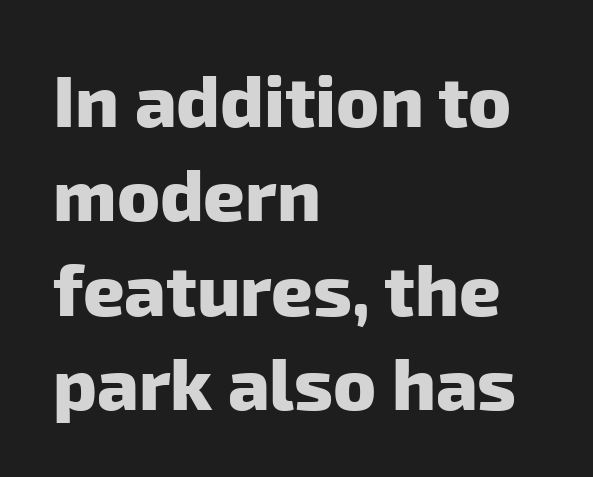
{"serif": "no", "bold": "yes", "weight": "heavy", "width": "normal", "stroke_contrast": "low", "x_height": "medium", "monospaced": "no", "underline": "no", "align": "left", "line_spacing": "normal", "line_spacing_ratio": 1.31, "letter_spacing": "normal", "letter_spacing_em": 0.0, "glyph_px": 72}
